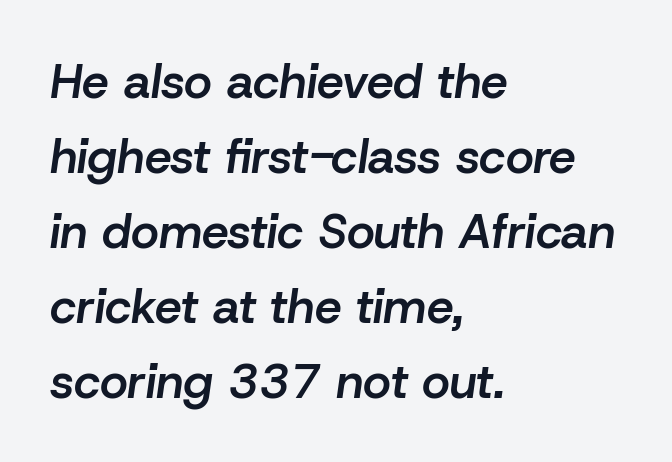
Think of a printed novel: that variable character pitch is what you see here. Here the glyphs are tracked normally, forming tight word shapes. The lines sit at an ordinary, default distance from one another. Looking at the ascenders, they clearly lean.
